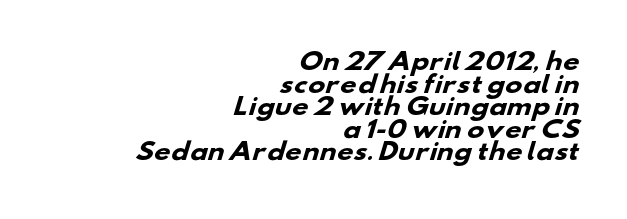
Each glyph is drawn with heavy, bold strokes. A typesetter would call this leading minimal, almost set solid. There is no visible air inserted between adjacent glyphs. Underlining? Definitely not there.
